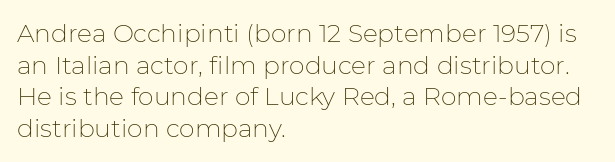
The image shows 25 px text type, upright; set left-aligned, normal line spacing (1.27x), normal letter spacing, not underlined.
